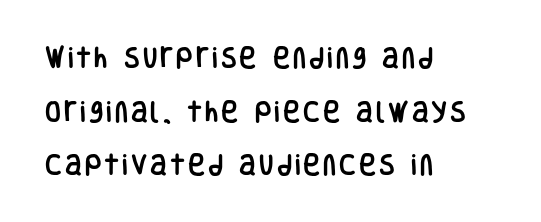
The line-height multiplier appears high, well above default. No word sits above an underline. Rendered with straight, roman letterforms. The rendering anchors every line to the left-hand side.
